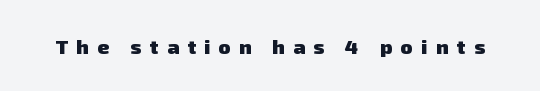
This sample uses expanded letter spacing, leaving extra air between glyphs. Decoration check: the copy has no underline. Its strokes are broad and dark, the hallmark of bold type.
